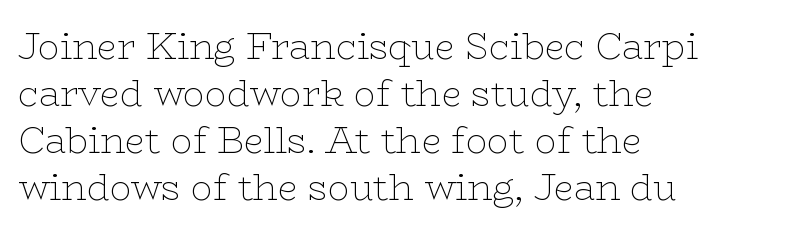
Q: Is the text bold? A: No.
Q: Is the text italic (slanted)? A: No, it is upright.
Q: Is the typeface a serif or a sans-serif typeface? A: Serif.
Q: Is the text underlined? A: No.
Q: How is the paragraph aligned? A: Left-aligned.
Q: Is the spacing between letters normal or unusually wide? A: Normal.
Q: Is the spacing between lines tight, normal or loose? A: Normal.
Q: Width (condensed, normal, or wide)? A: Wide.
Q: Stroke contrast? A: Low.
Q: x-height? A: Medium.
Q: Monospaced? A: No.
